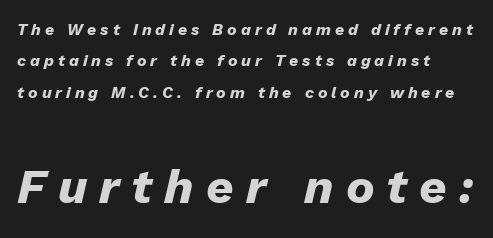
The emphasis by scale lands on block number two, below. This block would shrink considerably if given ordinary leading; it's expanded now. Stroke thickness is high; the sample reads as a true bold. Style check: oblique.
